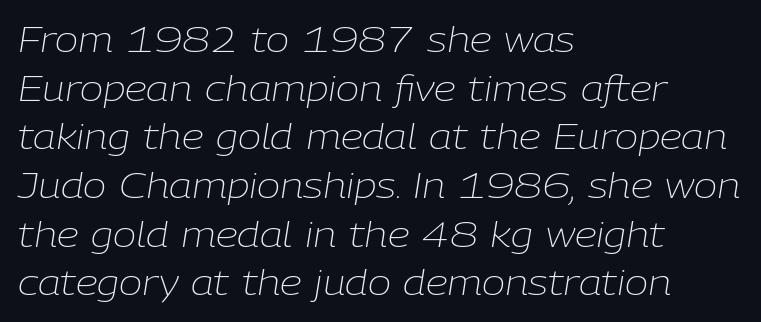
The image shows 35 px light type, italic (leaning right); set left-aligned, normal line spacing (1.39x), normal letter spacing, not underlined; low stroke contrast and a medium x-height.
